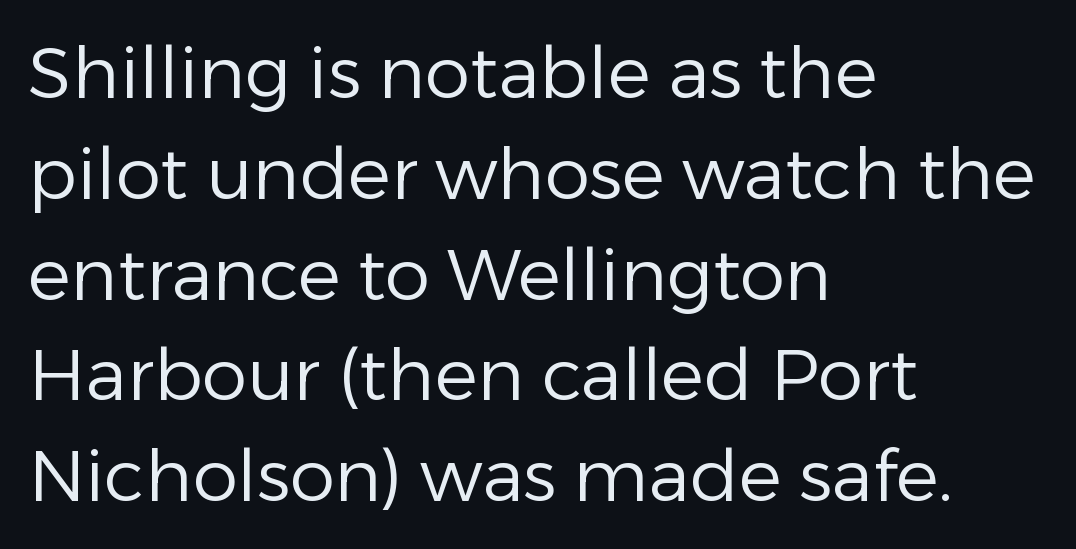
Note the varied advance widths — an 'i' is clearly narrower than an 'm'. Notice how the passage keeps a crisp vertical edge on the left only. Students, observe: this is what conventionally led text looks like. Has an underline been added? It has not.
